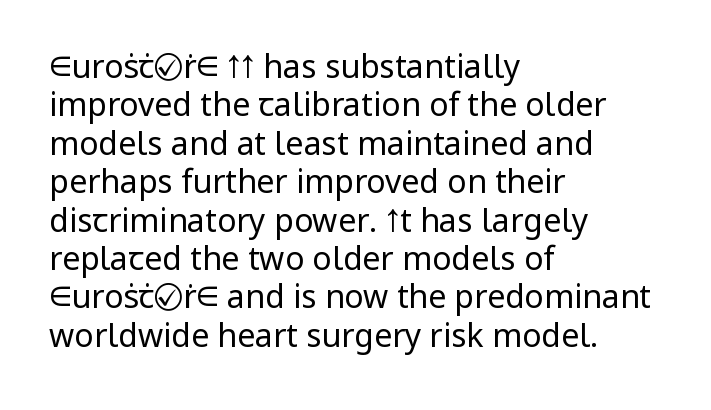
Q: Is the text bold? A: No.
Q: Is the text italic (slanted)? A: No, it is upright.
Q: Is the typeface a serif or a sans-serif typeface? A: Sans-serif.
Q: Is the text underlined? A: No.
Q: How is the paragraph aligned? A: Left-aligned.
Q: Is the spacing between letters normal or unusually wide? A: Normal.
Q: Width (condensed, normal, or wide)? A: Normal.
Q: Stroke contrast? A: Low.
Q: x-height? A: Medium.
Q: Monospaced? A: No.
